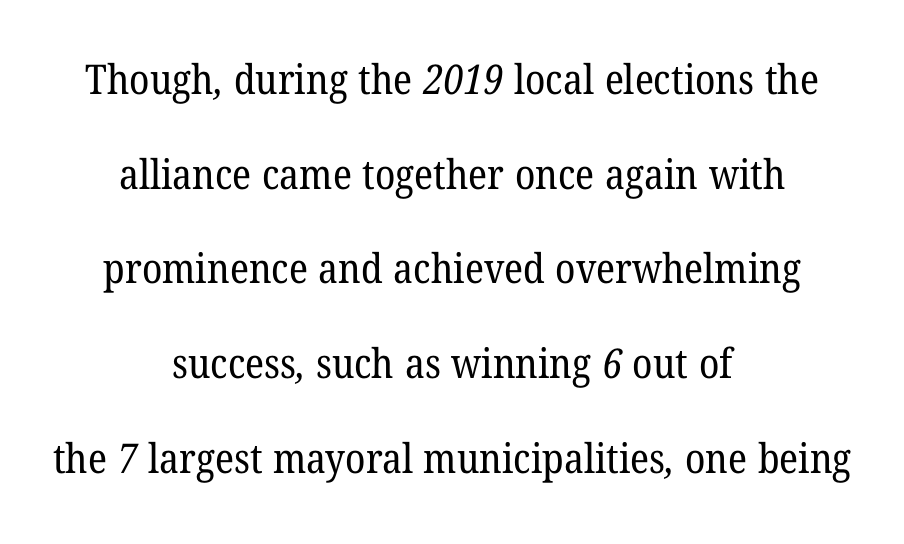
Summary of weight: not heavy and not bold. Which margin do the lines hug? Neither — every line sits in the middle. What kind of face is this? One with serifs. In terms of letterspacing, this is plain default setting. The rendering uses a large line-height, opening up the rows. These lines are rendered in a variable-pitch font.
